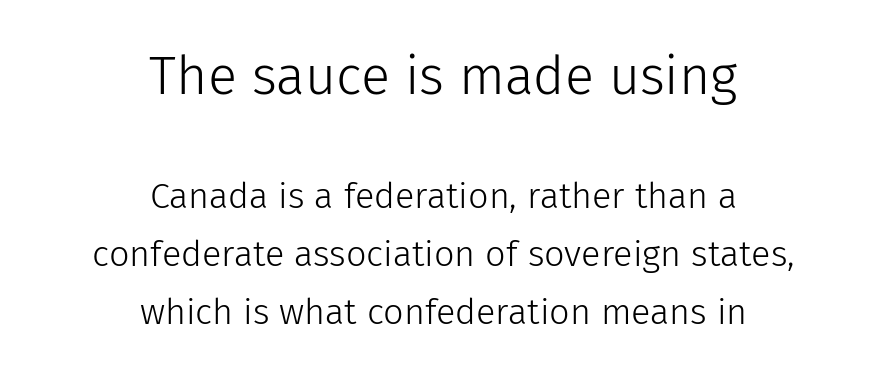
{"serif": "no", "italic": "no", "bold": "no", "weight": "light", "width": "normal", "stroke_contrast": "low", "x_height": "medium", "monospaced": "no", "underline": "no", "align": "center", "line_spacing": "normal", "line_spacing_ratio": 1.62, "letter_spacing": "normal", "letter_spacing_em": 0.0, "larger_block": "first", "size_ratio": 1.5, "glyph_px": 54}
